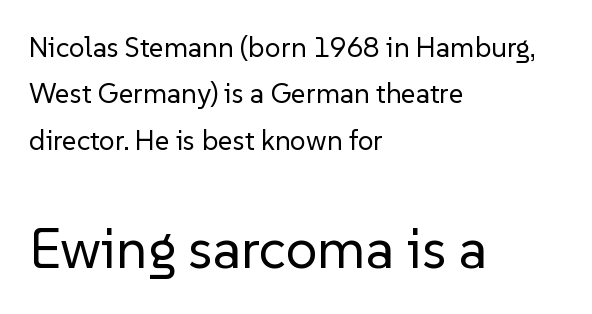
{"serif": "no", "italic": "no", "bold": "no", "weight": "regular", "width": "normal", "stroke_contrast": "low", "x_height": "medium", "monospaced": "no", "underline": "no", "align": "left", "line_spacing": "normal", "line_spacing_ratio": 1.66, "letter_spacing": "normal", "letter_spacing_em": 0.0, "larger_block": "second", "size_ratio": 2.0, "glyph_px": 56}
